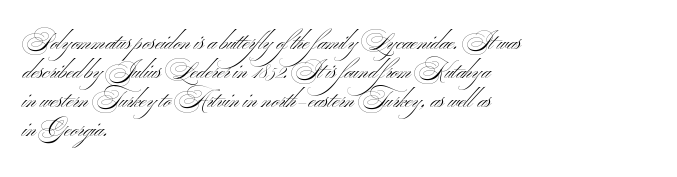
{"bold": "no", "underline": "no", "align": "left", "line_spacing": "normal", "line_spacing_ratio": 1.26, "letter_spacing": "normal", "letter_spacing_em": 0.0, "glyph_px": 23}
